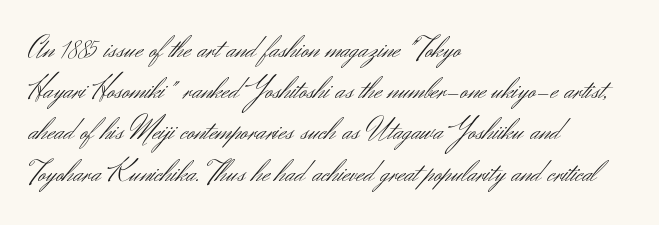
The letterforms sit shoulder to shoulder at normal distance. Varying glyph widths throughout — classic text-font behaviour. The letters carry no serifs — their stems end cleanly without finishing strokes.
